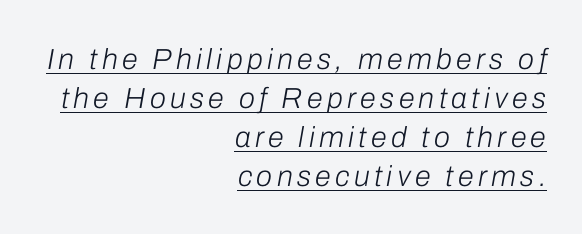
One-word summary of the alignment: right. Spacing verdict: proportional, widths tailored to each character. Leading: standard. The words here are underlined.
